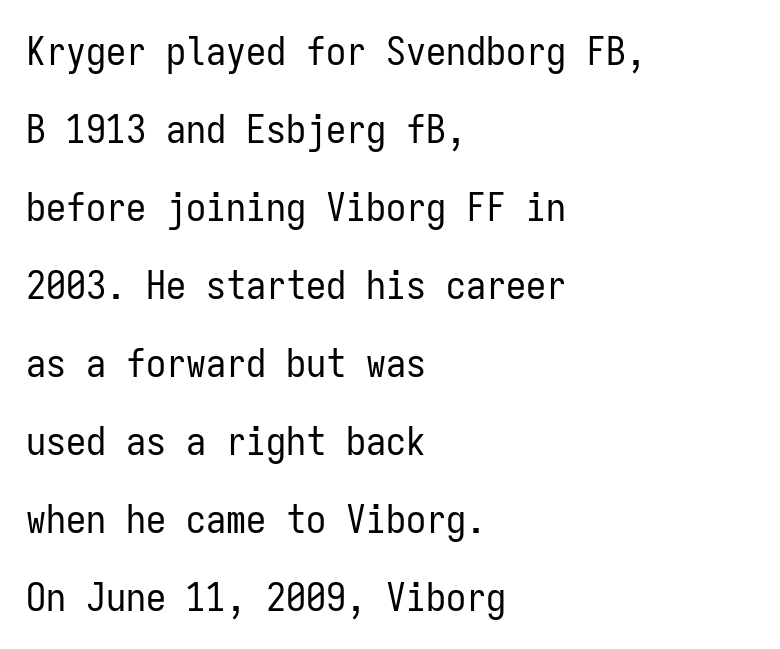
The space directly below the letters is spotless. The text block is weighted toward the left margin, trailing off unevenly rightward. Observe the ordinary spacing: letters are neighbours, not strangers. The letters march in equal steps, a hallmark of fixed-pitch type. Style check: upright.
